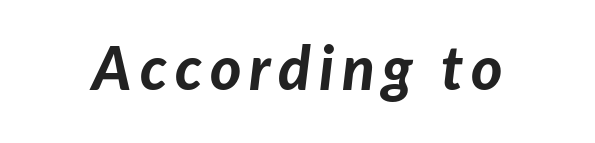
Each row of text sits above clean, open space. The rendering applies a slant to the glyphs. These lines carry a lot of weight — the face is fully bold. Here the designer chose a conventional face with non-uniform glyph widths.
